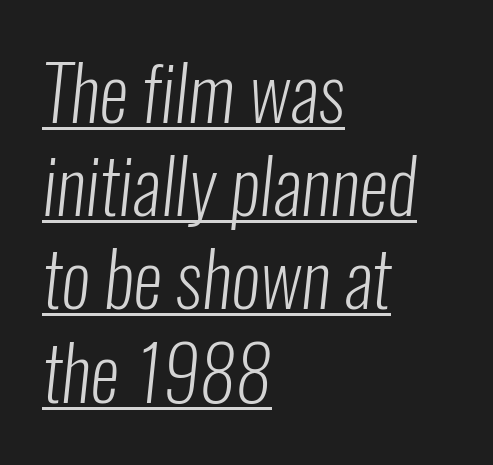
Q: Is the text bold? A: No.
Q: Is the typeface a serif or a sans-serif typeface? A: Sans-serif.
Q: Is the text underlined? A: Yes.
Q: How is the paragraph aligned? A: Left-aligned.
Q: Is the spacing between letters normal or unusually wide? A: Normal.
Q: Is the spacing between lines tight, normal or loose? A: Normal.
Q: Width (condensed, normal, or wide)? A: Condensed.
Q: Stroke contrast? A: Low.
Q: x-height? A: Medium.
Q: Monospaced? A: No.
